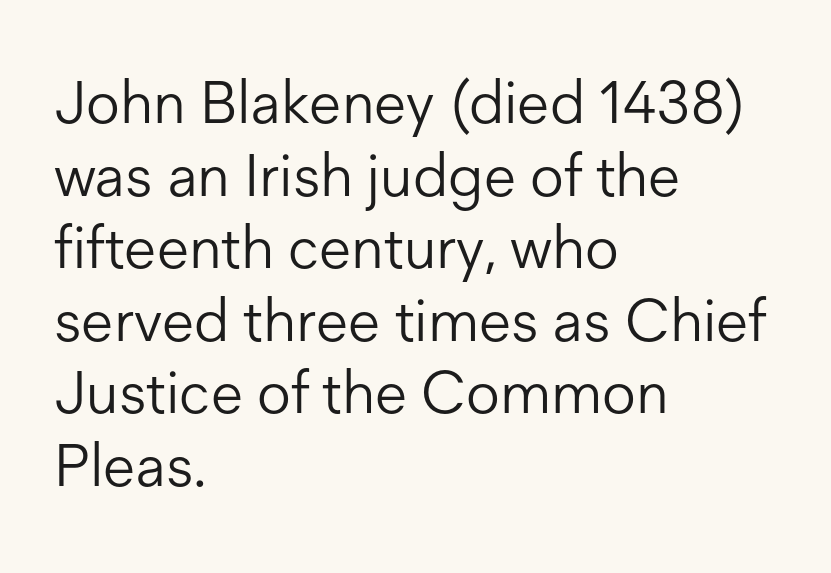
The area under the type is left untouched. Here the glyphs are tracked normally, forming tight word shapes. The rendering shows plain stroke endings on the letterforms — a sans-serif design. The compositor pushed each line to the left boundary. You could not count columns in this text — the font is proportionally spaced. Each stroke keeps to a modest, everyday thickness or less.
